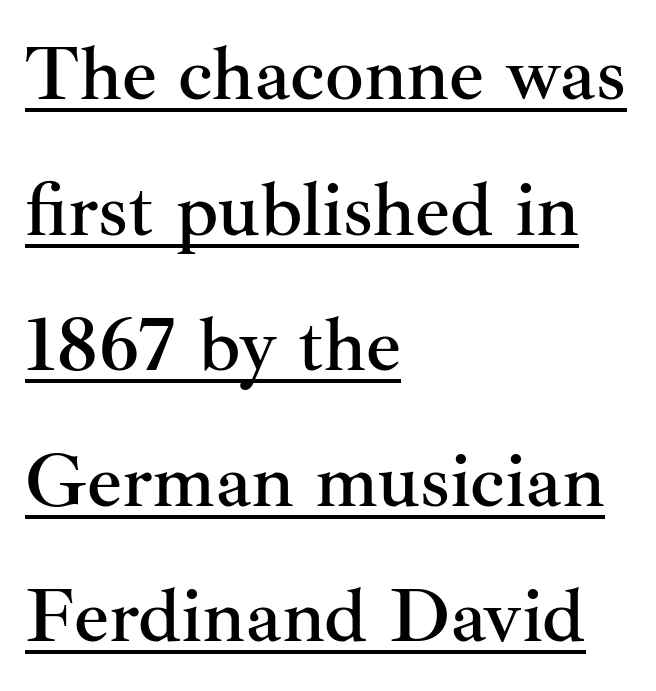
Q: Is the text italic (slanted)? A: No, it is upright.
Q: Is the typeface a serif or a sans-serif typeface? A: Serif.
Q: Is the text underlined? A: Yes.
Q: How is the paragraph aligned? A: Left-aligned.
Q: Is the spacing between letters normal or unusually wide? A: Normal.
Q: Width (condensed, normal, or wide)? A: Normal.
Q: Stroke contrast? A: Medium.
Q: x-height? A: Small.
Q: Monospaced? A: No.
